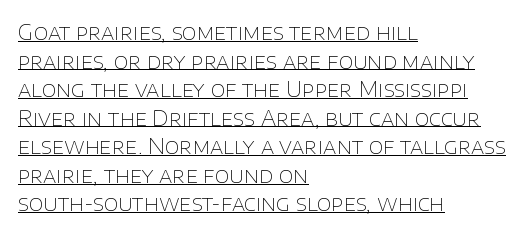
The image shows 21 px text type, upright; set left-aligned, normal line spacing (1.36x), normal letter spacing, underlined.
